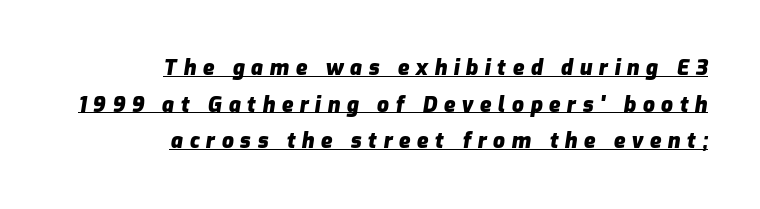
{"italic": "yes", "lean": "right", "slant_degrees": 9, "bold": "yes", "underline": "yes", "align": "right", "line_spacing_ratio": 1.74, "letter_spacing": "wide", "letter_spacing_em": 0.31, "glyph_px": 21}
